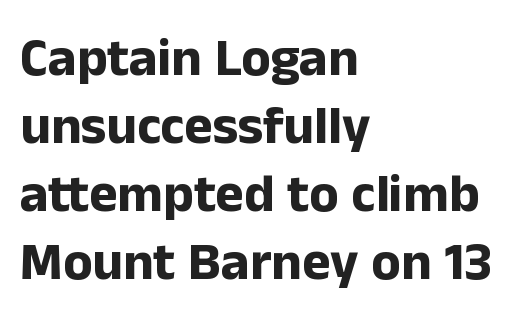
Q: Is the text bold? A: Yes.
Q: Is the text italic (slanted)? A: No, it is upright.
Q: Is the typeface a serif or a sans-serif typeface? A: Sans-serif.
Q: Is the text underlined? A: No.
Q: How is the paragraph aligned? A: Left-aligned.
Q: Is the spacing between letters normal or unusually wide? A: Normal.
Q: Is the spacing between lines tight, normal or loose? A: Normal.
Q: Width (condensed, normal, or wide)? A: Normal.
Q: Stroke contrast? A: Low.
Q: x-height? A: Medium.
Q: Monospaced? A: No.
